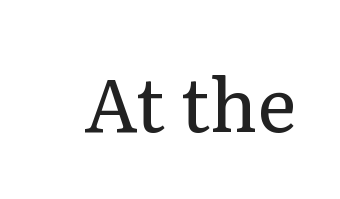
The image shows 74 px regular-weight serif type, upright; set normal letter spacing, not underlined; low stroke contrast and a medium x-height.
